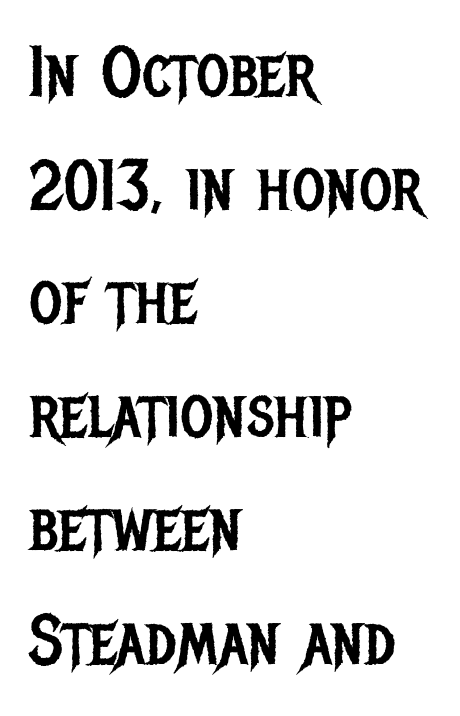
The image shows 71 px regular-weight, condensed sans-serif type, upright; set left-aligned, normal line spacing (1.6x), normal letter spacing, not underlined; low stroke contrast and a large x-height.
